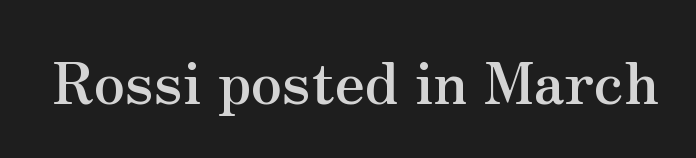
The image shows 57 px semibold serif type, upright; set normal letter spacing, not underlined; medium stroke contrast and a small x-height.
